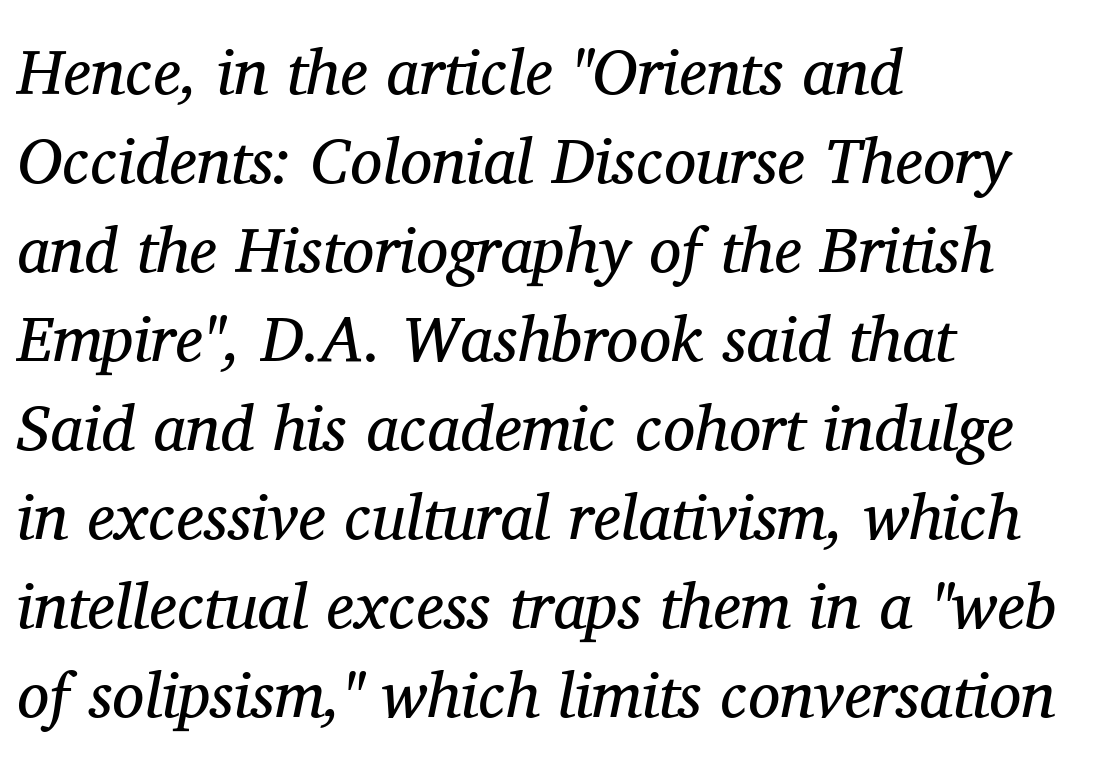
The image shows 64 px regular-weight serif type, italic (leaning right); set left-aligned, normal line spacing (1.39x), normal letter spacing, not underlined; medium stroke contrast and a medium x-height.
